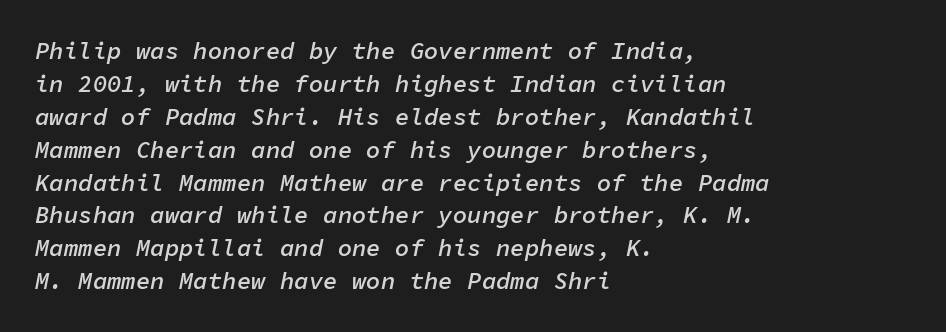
Nobody drew a line under any word here. A typesetter would call this zero additional tracking. The face used here is a semibold: visibly heavier than regular, lighter than bold. Regarding leading, the lines here are spaced in the standard way.
